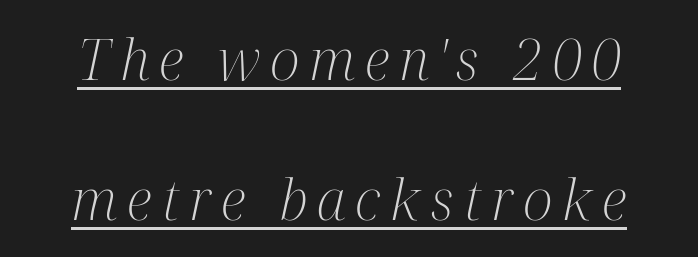
{"serif": "yes", "italic": "yes", "lean": "right", "slant_degrees": 12, "bold": "no", "weight": "light", "width": "condensed", "stroke_contrast": "medium", "x_height": "medium", "monospaced": "no", "underline": "yes", "align": "center", "line_spacing": "loose", "line_spacing_ratio": 2.46, "glyph_px": 57}
